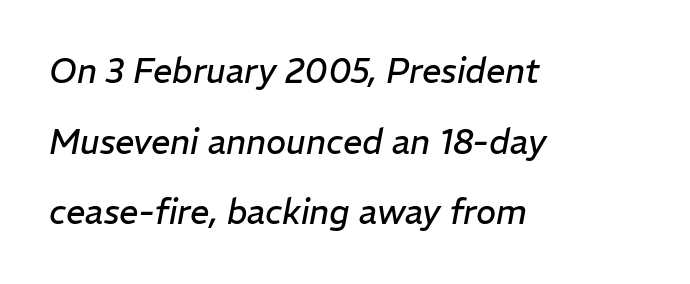
Q: Is the text bold? A: No.
Q: Is the text italic (slanted)? A: Yes, it leans right by about 11 degrees.
Q: Is the text underlined? A: No.
Q: How is the paragraph aligned? A: Left-aligned.
Q: Is the spacing between letters normal or unusually wide? A: Normal.
Q: Is the spacing between lines tight, normal or loose? A: Loose.
Q: Width (condensed, normal, or wide)? A: Normal.
Q: Stroke contrast? A: Low.
Q: x-height? A: Medium.
Q: Monospaced? A: No.
